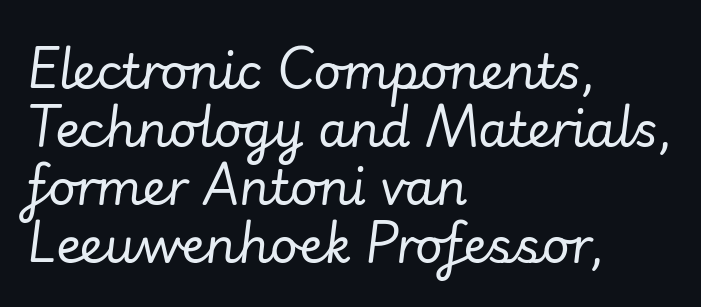
These glyphs show unthickened strokes, regular width or finer. Looks like regular typesetting: each glyph gets only the width it needs. Does the lettering tilt? It does — this is italic. Letters rest on an invisible, unmarked baseline.
